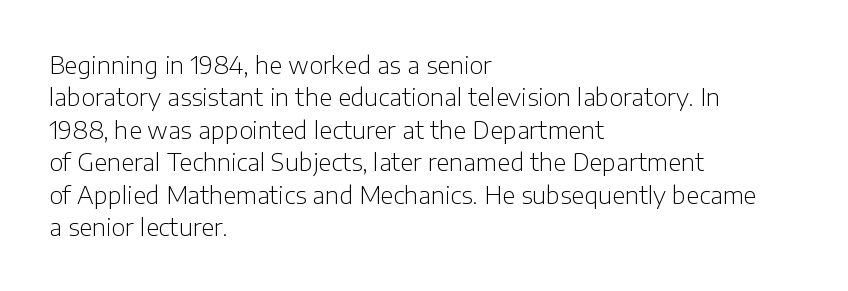
Q: Is the text bold? A: No.
Q: Is the text italic (slanted)? A: No, it is upright.
Q: Is the text underlined? A: No.
Q: How is the paragraph aligned? A: Left-aligned.
Q: Is the spacing between letters normal or unusually wide? A: Normal.
Q: Is the spacing between lines tight, normal or loose? A: Normal.
